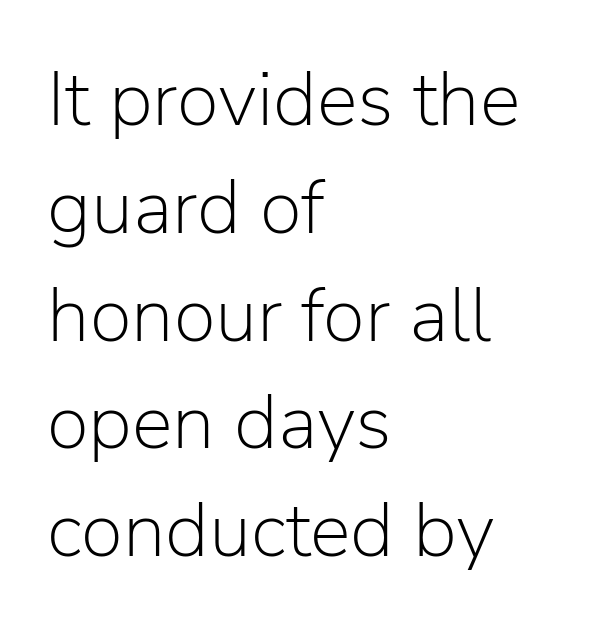
Q: Is the text bold? A: No.
Q: Is the text italic (slanted)? A: No, it is upright.
Q: Is the typeface a serif or a sans-serif typeface? A: Sans-serif.
Q: Is the text underlined? A: No.
Q: How is the paragraph aligned? A: Left-aligned.
Q: Is the spacing between letters normal or unusually wide? A: Normal.
Q: Is the spacing between lines tight, normal or loose? A: Normal.
Q: Width (condensed, normal, or wide)? A: Normal.
Q: Stroke contrast? A: Low.
Q: x-height? A: Medium.
Q: Monospaced? A: No.
